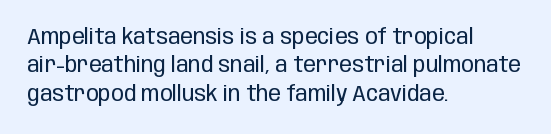
Q: Is the text bold? A: No.
Q: Is the text italic (slanted)? A: No, it is upright.
Q: Is the text underlined? A: No.
Q: How is the paragraph aligned? A: Left-aligned.
Q: Is the spacing between letters normal or unusually wide? A: Normal.
Q: Is the spacing between lines tight, normal or loose? A: Normal.
